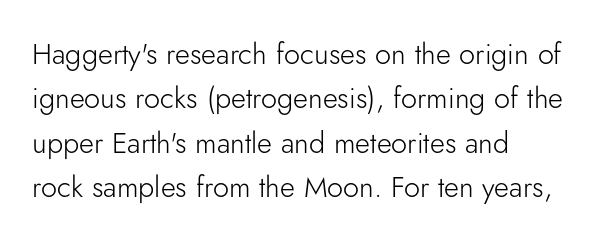
{"serif": "no", "italic": "no", "bold": "no", "weight": "light", "width": "normal", "stroke_contrast": "low", "x_height": "small", "monospaced": "no", "underline": "no", "align": "left", "line_spacing": "normal", "line_spacing_ratio": 1.53, "letter_spacing": "normal", "letter_spacing_em": 0.0, "glyph_px": 29}
